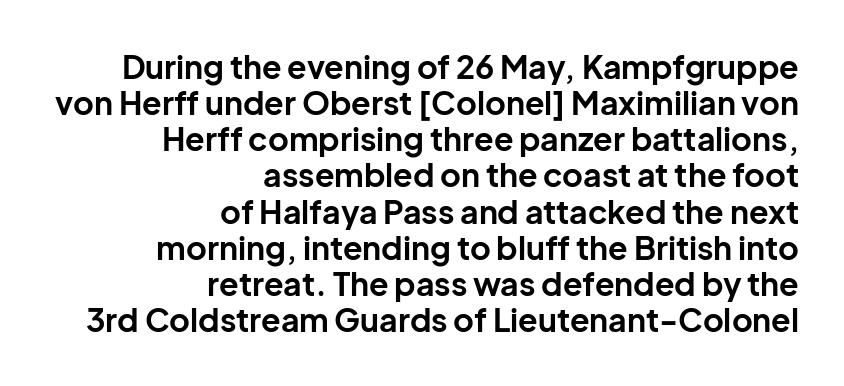
{"serif": "no", "italic": "no", "bold": "yes", "weight": "bold", "width": "normal", "stroke_contrast": "low", "x_height": "medium", "monospaced": "no", "underline": "no", "align": "right", "line_spacing": "tight", "line_spacing_ratio": 1.13, "letter_spacing": "normal", "letter_spacing_em": 0.0, "glyph_px": 32}
